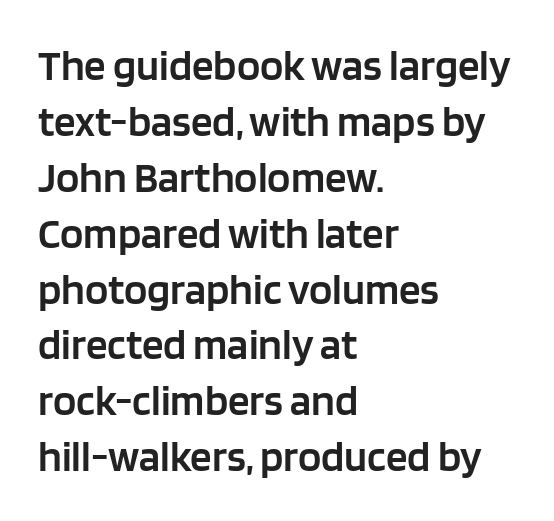
{"serif": "no", "italic": "no", "bold": "semi", "weight": "semibold", "width": "normal", "stroke_contrast": "low", "x_height": "large", "monospaced": "no", "underline": "no", "align": "left", "line_spacing": "normal", "line_spacing_ratio": 1.3, "letter_spacing": "normal", "letter_spacing_em": 0.0, "glyph_px": 43}
